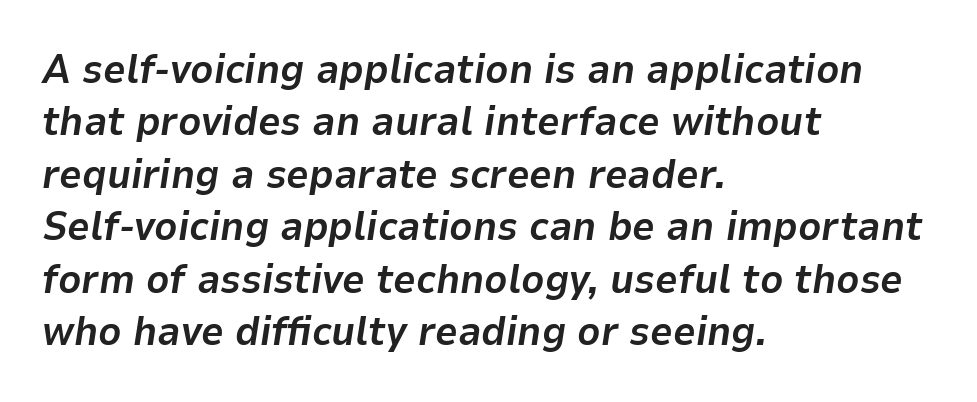
{"italic": "yes", "lean": "right", "slant_degrees": 9, "bold": "yes", "weight": "bold", "width": "normal", "stroke_contrast": "low", "x_height": "medium", "monospaced": "no", "underline": "no", "align": "left", "line_spacing": "normal", "line_spacing_ratio": 1.31, "letter_spacing": "normal", "letter_spacing_em": 0.0, "glyph_px": 40}
